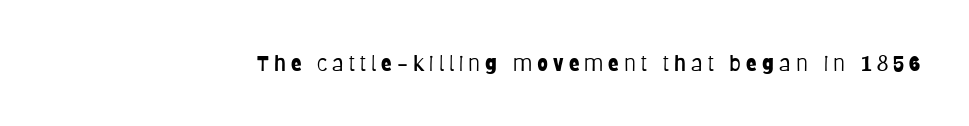
The image shows 22 px text type, upright; set unusually wide letter spacing (+0.23 em), not underlined.
